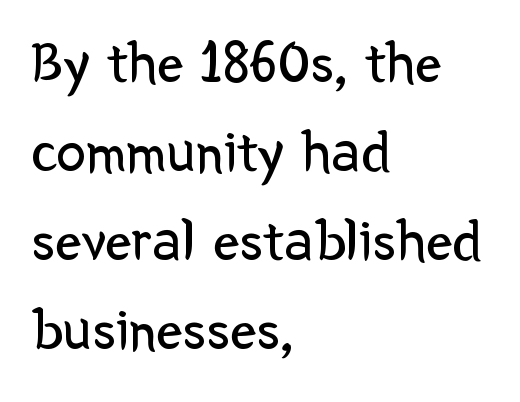
Q: Is the text bold? A: No.
Q: Is the text italic (slanted)? A: No, it is upright.
Q: Is the typeface a serif or a sans-serif typeface? A: Sans-serif.
Q: Is the text underlined? A: No.
Q: How is the paragraph aligned? A: Left-aligned.
Q: Is the spacing between letters normal or unusually wide? A: Normal.
Q: Is the spacing between lines tight, normal or loose? A: Normal.
Q: Width (condensed, normal, or wide)? A: Normal.
Q: Stroke contrast? A: Low.
Q: x-height? A: Medium.
Q: Monospaced? A: No.
